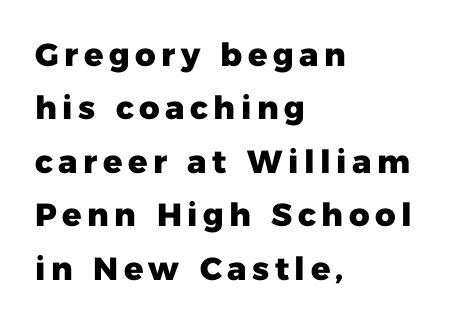
{"serif": "no", "italic": "no", "bold": "yes", "weight": "heavy", "width": "normal", "stroke_contrast": "low", "x_height": "medium", "monospaced": "no", "underline": "no", "align": "left", "line_spacing": "normal", "line_spacing_ratio": 1.67, "glyph_px": 32}
